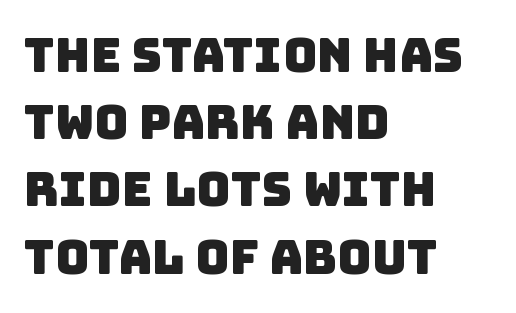
The image shows 47 px sans-serif type; set left-aligned, normal line spacing (1.43x), normal letter spacing, not underlined; low stroke contrast and a large x-height.
